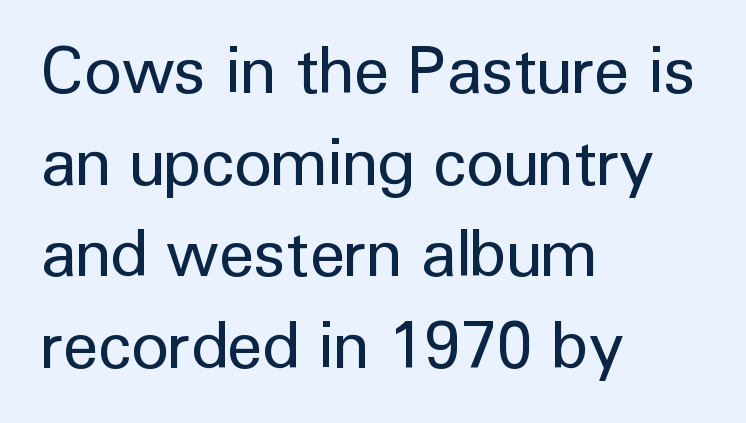
Q: Is the text bold? A: No.
Q: Is the text italic (slanted)? A: No, it is upright.
Q: Is the typeface a serif or a sans-serif typeface? A: Sans-serif.
Q: Is the text underlined? A: No.
Q: How is the paragraph aligned? A: Left-aligned.
Q: Is the spacing between letters normal or unusually wide? A: Normal.
Q: Is the spacing between lines tight, normal or loose? A: Normal.
Q: Width (condensed, normal, or wide)? A: Normal.
Q: Stroke contrast? A: Low.
Q: x-height? A: Medium.
Q: Monospaced? A: No.
